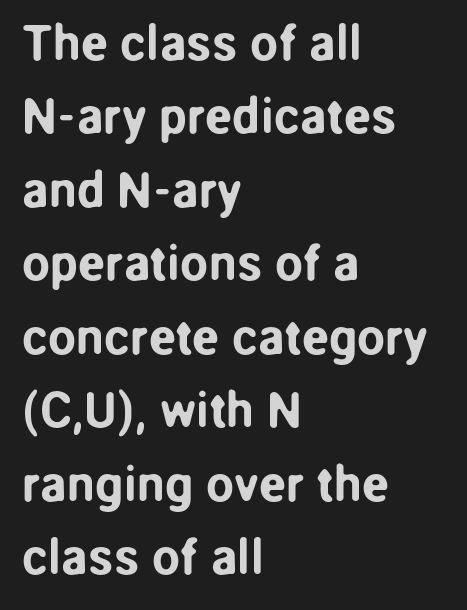
{"serif": "no", "italic": "no", "width": "normal", "stroke_contrast": "low", "x_height": "medium", "monospaced": "no", "underline": "no", "align": "left", "line_spacing": "normal", "line_spacing_ratio": 1.47, "letter_spacing": "normal", "letter_spacing_em": 0.0, "glyph_px": 50}
